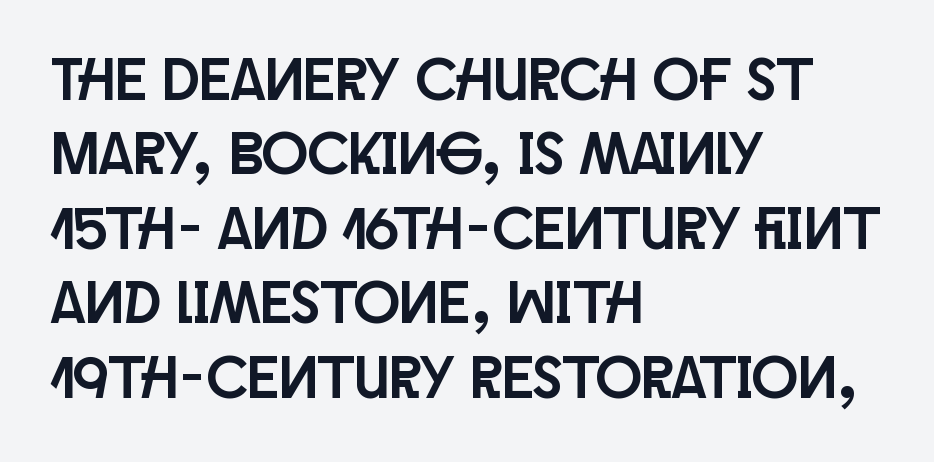
Q: Is the text italic (slanted)? A: No, it is upright.
Q: Is the typeface a serif or a sans-serif typeface? A: Sans-serif.
Q: Is the text underlined? A: No.
Q: How is the paragraph aligned? A: Left-aligned.
Q: Is the spacing between letters normal or unusually wide? A: Normal.
Q: Width (condensed, normal, or wide)? A: Condensed.
Q: Stroke contrast? A: Low.
Q: x-height? A: Large.
Q: Monospaced? A: No.
